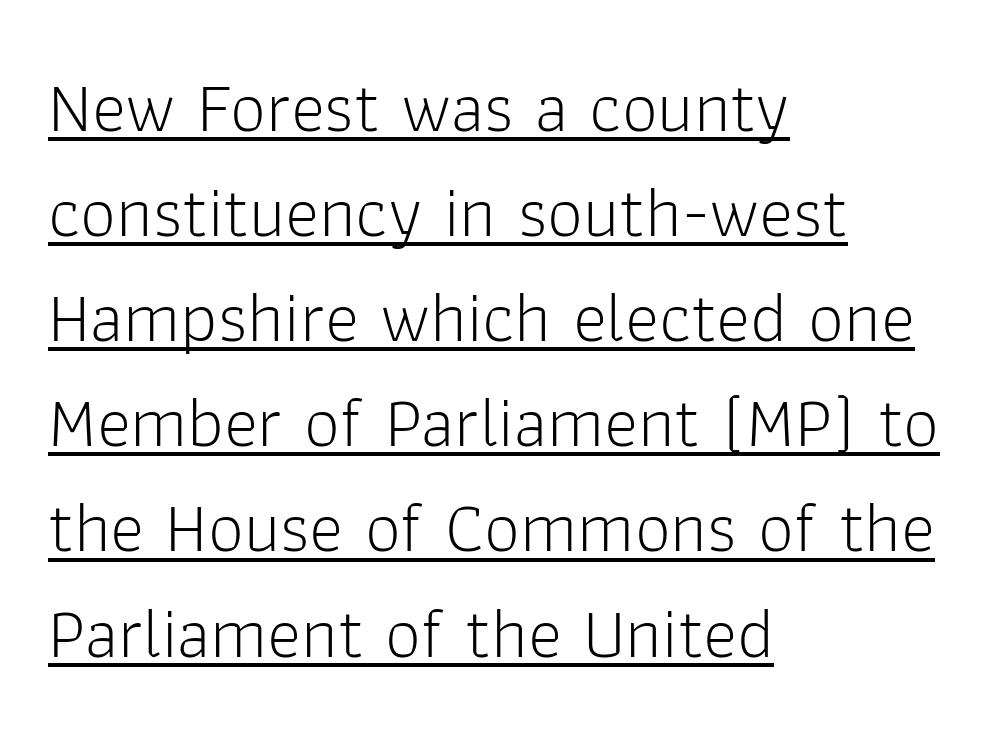
Honestly, the letter spacing is just normal — you wouldn't notice it. The face used here appears with an underline applied. A typesetter would mark this as roman, not italic. On a weight scale, this lands at 450 or below.
